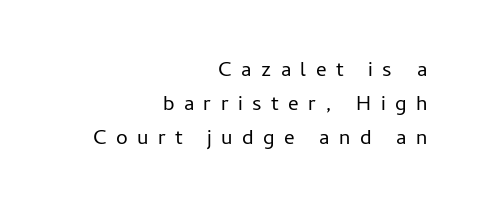
Each row of text sits above clean, open space. Horizontally, the lines are justified to the trailing edge only. Stroke mass is kept to a normal reading level or below. Line spacing here is normal. The typography opts for an upright posture over an oblique one.
